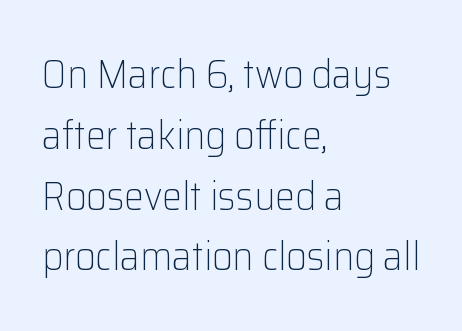
Q: Is the text bold? A: No.
Q: Is the text italic (slanted)? A: No, it is upright.
Q: Is the typeface a serif or a sans-serif typeface? A: Sans-serif.
Q: Is the text underlined? A: No.
Q: How is the paragraph aligned? A: Left-aligned.
Q: Is the spacing between letters normal or unusually wide? A: Normal.
Q: Is the spacing between lines tight, normal or loose? A: Normal.
Q: Width (condensed, normal, or wide)? A: Normal.
Q: Stroke contrast? A: Low.
Q: x-height? A: Medium.
Q: Monospaced? A: No.
